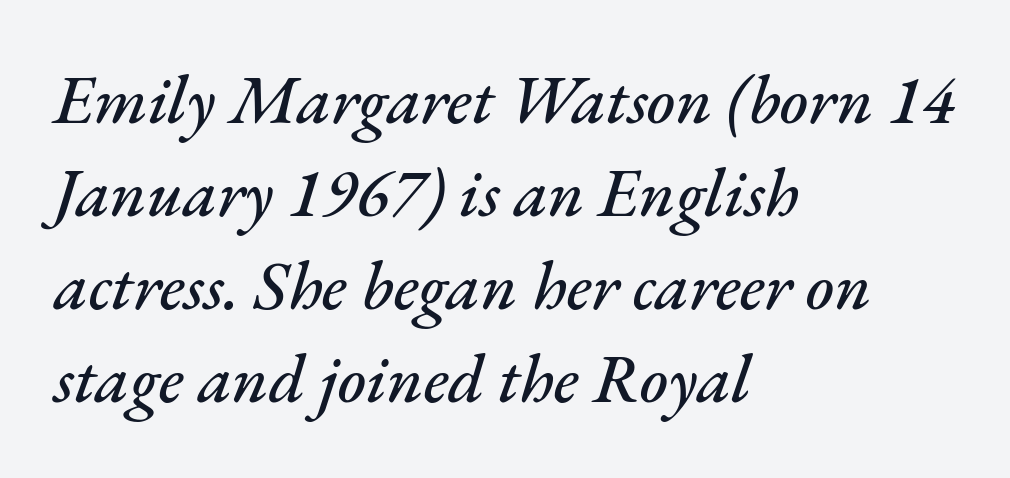
Q: Is the text italic (slanted)? A: Yes, it leans right by about 17 degrees.
Q: Is the text underlined? A: No.
Q: How is the paragraph aligned? A: Left-aligned.
Q: Is the spacing between letters normal or unusually wide? A: Normal.
Q: Is the spacing between lines tight, normal or loose? A: Normal.
Q: Width (condensed, normal, or wide)? A: Normal.
Q: Stroke contrast? A: Medium.
Q: x-height? A: Small.
Q: Monospaced? A: No.
